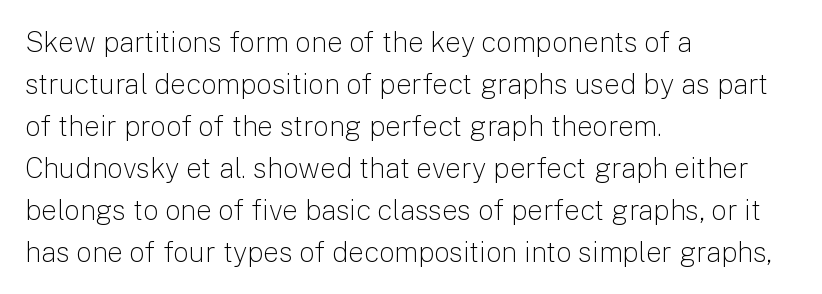
Q: Is the text bold? A: No.
Q: Is the text italic (slanted)? A: No, it is upright.
Q: Is the typeface a serif or a sans-serif typeface? A: Sans-serif.
Q: Is the text underlined? A: No.
Q: How is the paragraph aligned? A: Left-aligned.
Q: Is the spacing between letters normal or unusually wide? A: Normal.
Q: Is the spacing between lines tight, normal or loose? A: Normal.
Q: Width (condensed, normal, or wide)? A: Normal.
Q: Stroke contrast? A: Low.
Q: x-height? A: Medium.
Q: Monospaced? A: No.
